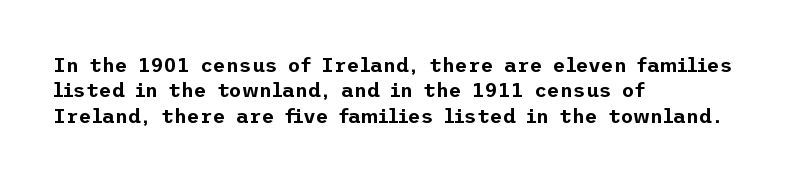
{"italic": "no", "underline": "no", "align": "left", "line_spacing": "normal", "line_spacing_ratio": 1.27, "letter_spacing": "normal", "letter_spacing_em": 0.0, "glyph_px": 20}
